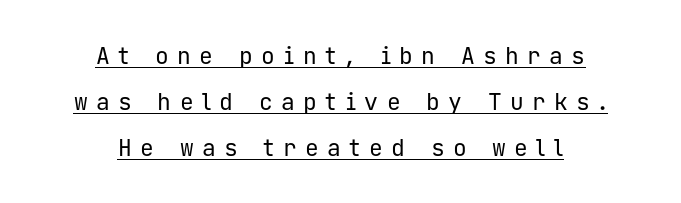
You could fit nearly another row in the gap between these rows. Somebody hit Ctrl+U on this one — the words are underlined. Words appear elongated and porous because spacing is wide. The letters look calm and open, with moderate or lighter stems.
